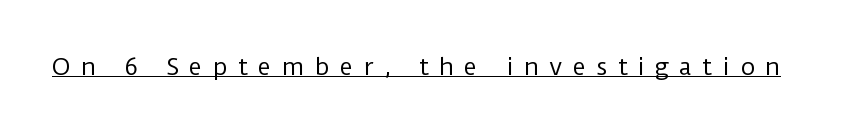
The image shows 23 px text type, upright; set unusually wide letter spacing (+0.44 em), underlined.
